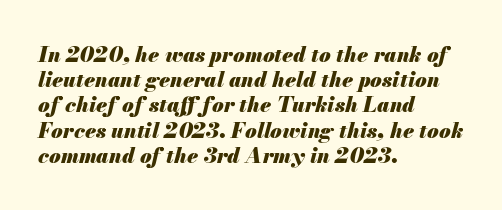
Look at the tracking — it's just the regular setting, nothing added. Chunky letters — that's bold for sure. Each row of text sits above clean, open space. The ragged edge is on the right, which tells us the setting is flush left. The glyphs look as if they've been sheared to an angle.
